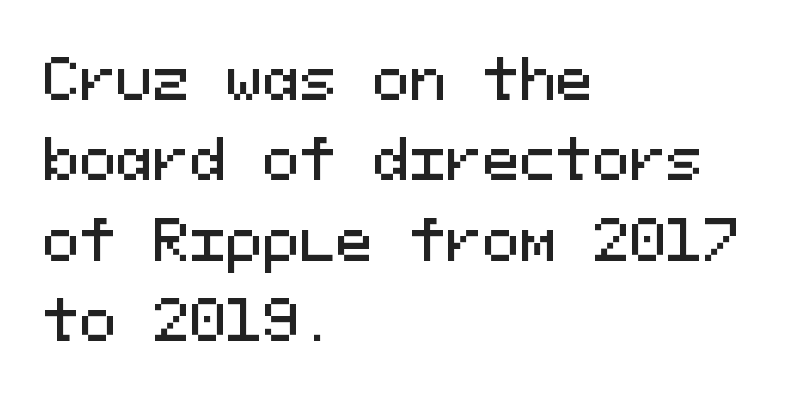
{"serif": "no", "italic": "no", "width": "normal", "stroke_contrast": "medium", "x_height": "medium", "monospaced": "yes", "underline": "no", "align": "left", "line_spacing": "normal", "line_spacing_ratio": 1.46, "letter_spacing": "normal", "letter_spacing_em": 0.0, "glyph_px": 55}
